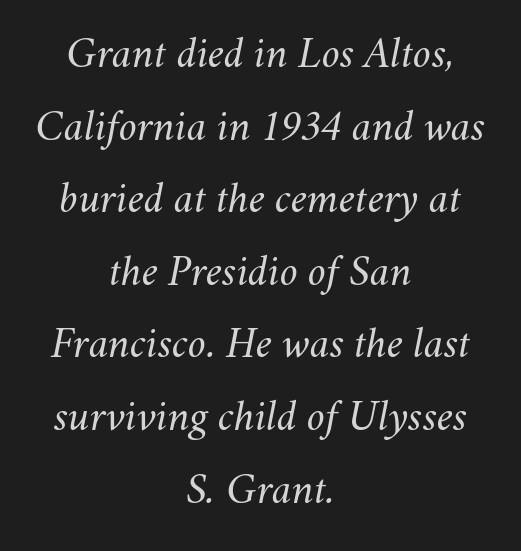
Spacing between characters is what you'd get straight out of the box. The rag falls on both sides of this text block equally. Characters are canted at an angle relative to the baseline's perpendicular. A light-to-regular cut is what we see here. Line spacing here is normal.
